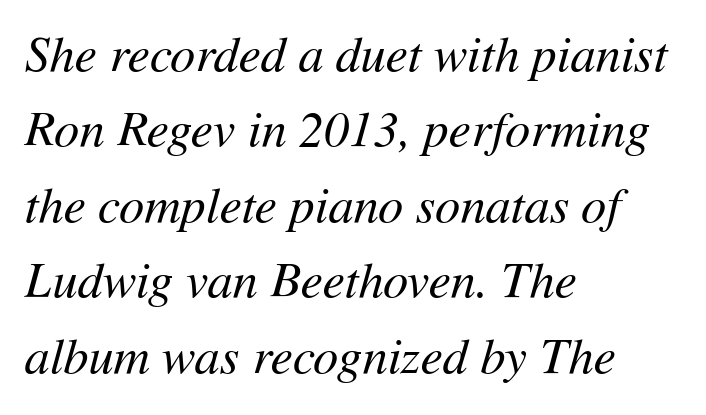
The image shows 50 px regular-weight type, italic (leaning right); set left-aligned, normal line spacing (1.51x), normal letter spacing, not underlined; medium stroke contrast and a medium x-height.
